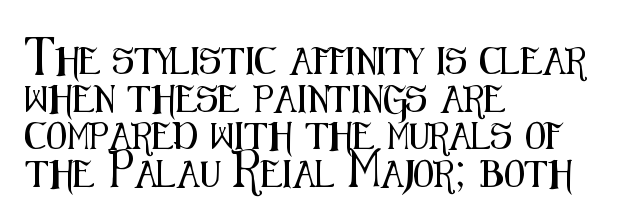
Plain, unruled lines of type. The lines in this sample share a left origin and differ only in where they stop. The specimen reads as upright at a glance. Letter spacing: default. If you measured baseline to baseline, you'd find a middling distance.
